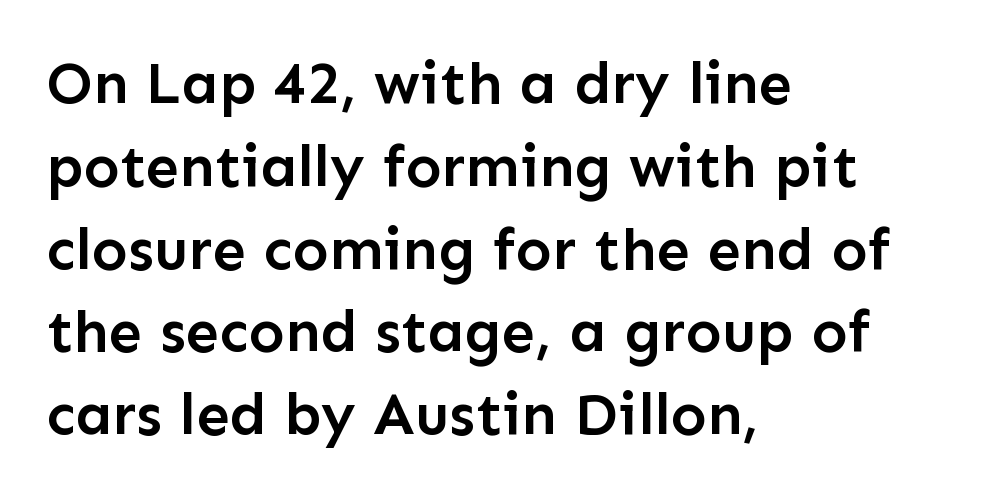
The image shows 60 px semibold sans-serif type, upright; set left-aligned, normal line spacing (1.38x), normal letter spacing, not underlined; low stroke contrast and a medium x-height.
